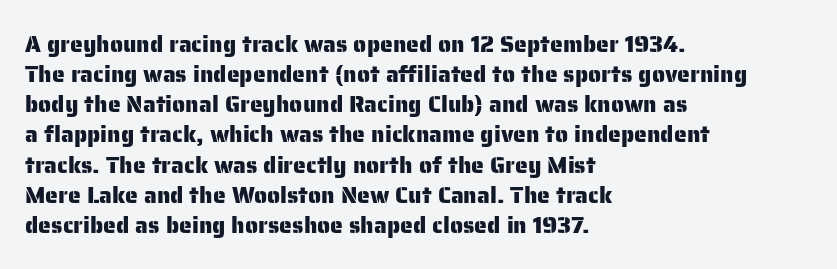
The image shows 23 px text type, upright; set left-aligned, normal line spacing (1.31x), normal letter spacing, not underlined.
